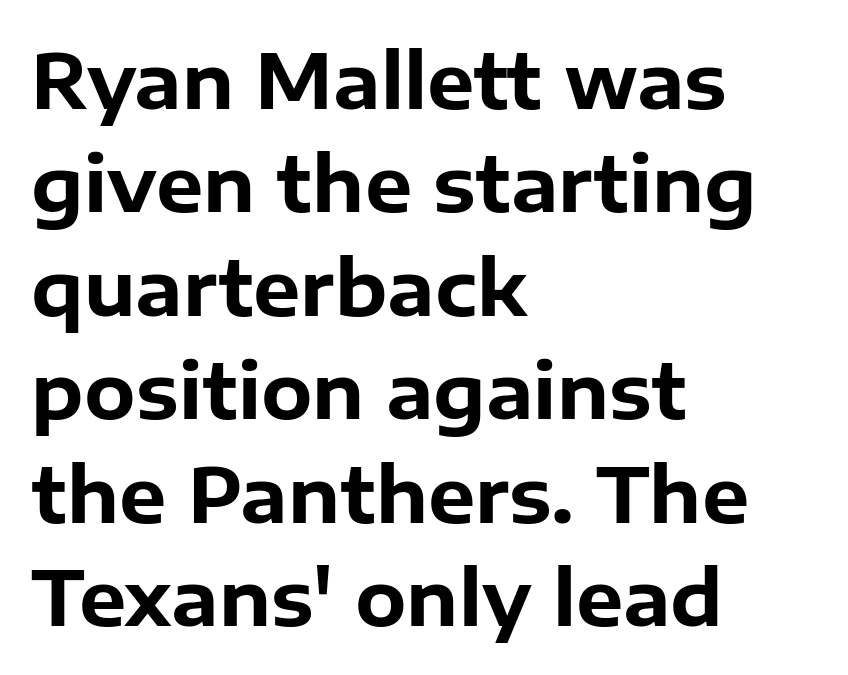
In terms of weight, the rendering is a true, heavy bold. Successive baselines arrive at the customary interval. A classic flush-left, rag-right setting is used for this passage. Stroke terminals: plain, sans-serif. This sample uses plain, unmodified letter spacing. Character widths vary here, with narrow letters taking less room than wide ones.
